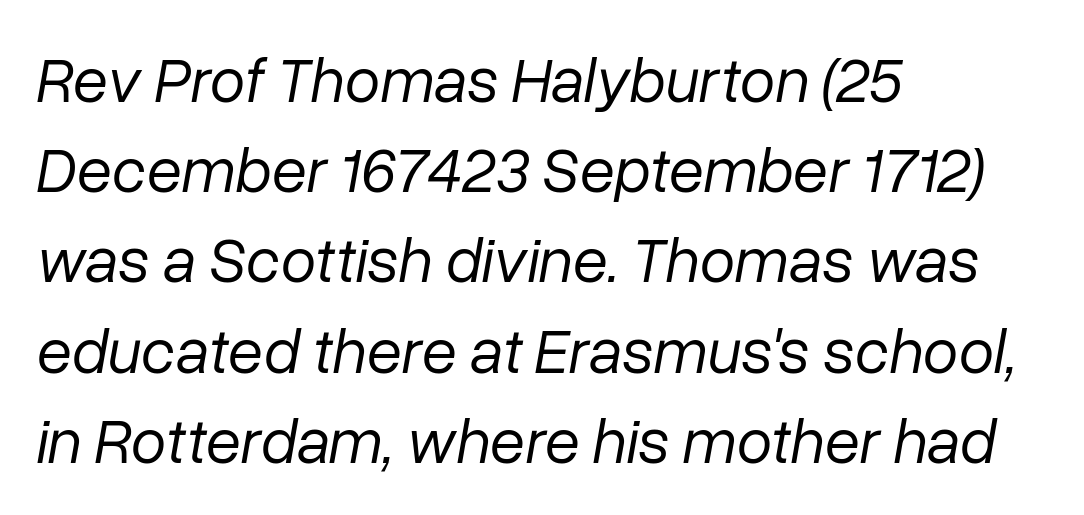
Q: Is the text bold? A: No.
Q: Is the text italic (slanted)? A: Yes, it leans right by about 10 degrees.
Q: Is the text underlined? A: No.
Q: How is the paragraph aligned? A: Left-aligned.
Q: Is the spacing between letters normal or unusually wide? A: Normal.
Q: Is the spacing between lines tight, normal or loose? A: Normal.
Q: Width (condensed, normal, or wide)? A: Normal.
Q: Stroke contrast? A: Low.
Q: x-height? A: Medium.
Q: Monospaced? A: No.
